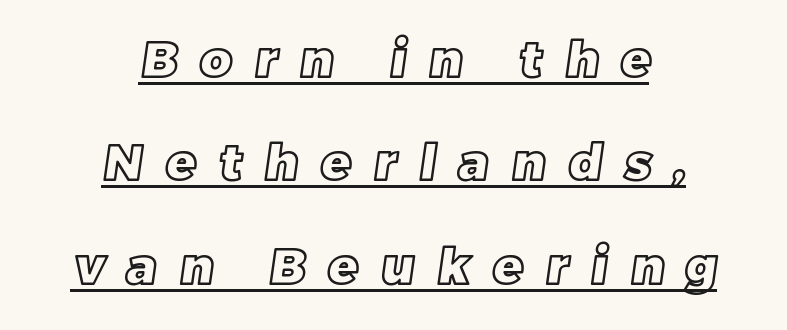
The image shows 49 px text type; set centered, loose line spacing (2.11x), unusually wide letter spacing (+0.47 em), underlined; a large x-height.
